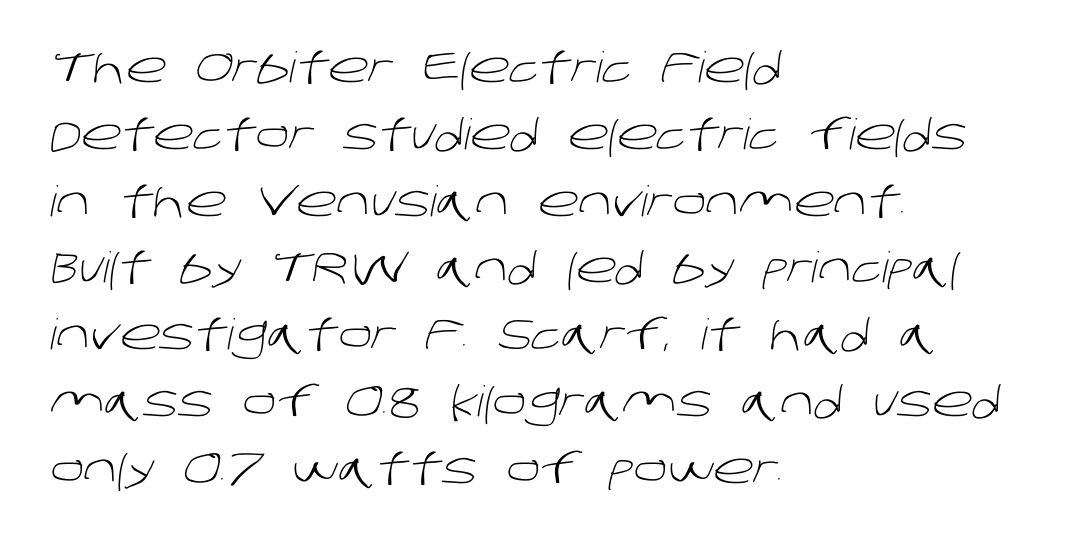
Q: Is the text bold? A: No.
Q: Is the typeface a serif or a sans-serif typeface? A: Sans-serif.
Q: Is the text underlined? A: No.
Q: How is the paragraph aligned? A: Left-aligned.
Q: Is the spacing between letters normal or unusually wide? A: Normal.
Q: Is the spacing between lines tight, normal or loose? A: Normal.
Q: Width (condensed, normal, or wide)? A: Normal.
Q: Stroke contrast? A: Low.
Q: x-height? A: Large.
Q: Monospaced? A: No.
